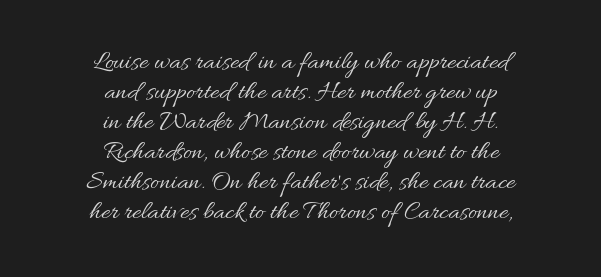
Q: Is the text bold? A: No.
Q: Is the text italic (slanted)? A: Yes.
Q: Is the text underlined? A: No.
Q: How is the paragraph aligned? A: Centered.
Q: Is the spacing between letters normal or unusually wide? A: Normal.
Q: Is the spacing between lines tight, normal or loose? A: Tight.
